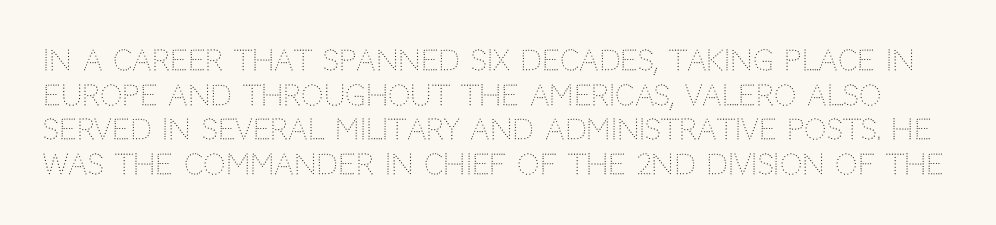
Q: Is the text bold? A: No.
Q: Is the text italic (slanted)? A: No, it is upright.
Q: Is the typeface a serif or a sans-serif typeface? A: Sans-serif.
Q: Is the text underlined? A: No.
Q: Is the spacing between letters normal or unusually wide? A: Normal.
Q: Width (condensed, normal, or wide)? A: Normal.
Q: Stroke contrast? A: Low.
Q: x-height? A: Large.
Q: Monospaced? A: No.
